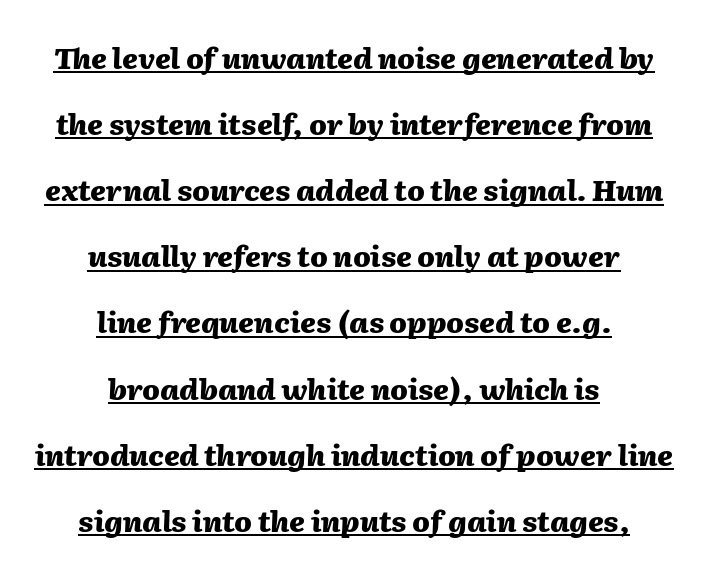
{"italic": "yes", "lean": "right", "slant_degrees": 2, "bold": "yes", "weight": "heavy", "width": "normal", "stroke_contrast": "medium", "x_height": "medium", "monospaced": "no", "underline": "yes", "align": "center", "line_spacing": "loose", "line_spacing_ratio": 2.28, "letter_spacing": "normal", "letter_spacing_em": 0.0, "glyph_px": 29}
